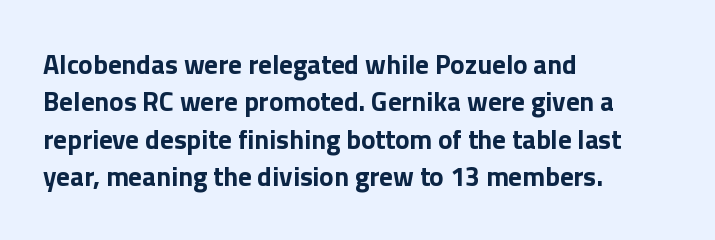
It's the straight-up-and-down kind of type. The lines are quadded left. Letter spacing: default. Rule under the text: the space is simply empty. The space between consecutive lines is moderate. Notice how thick the strokes are: this is what a full bold looks like.
